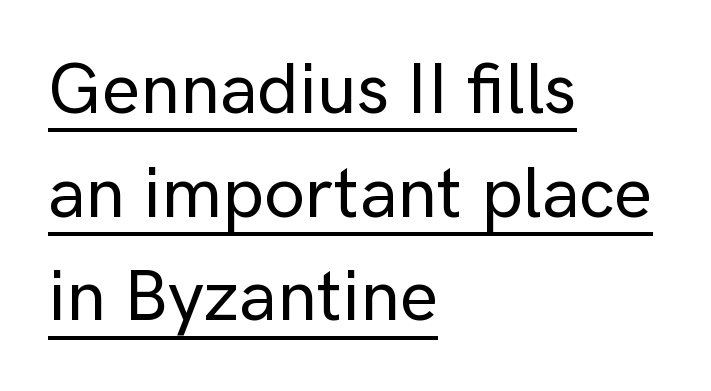
{"serif": "no", "italic": "no", "width": "normal", "stroke_contrast": "low", "x_height": "medium", "monospaced": "no", "underline": "yes", "align": "left", "line_spacing": "normal", "line_spacing_ratio": 1.44, "letter_spacing": "normal", "letter_spacing_em": 0.0, "glyph_px": 72}
